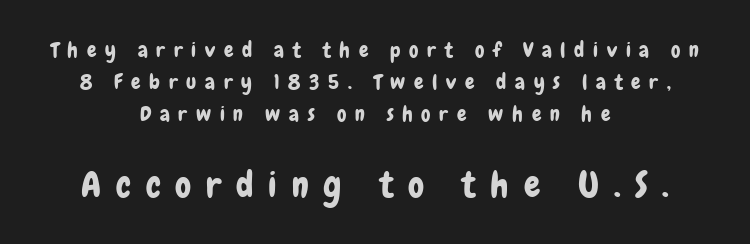
The passage shown begins with its smaller block and ends with its larger one. Style check: upright. Horizontal alignment here is central, giving a formal, balanced look. Does the leading feel generous? No, just average. Here the designer chose a conventional face with non-uniform glyph widths.
